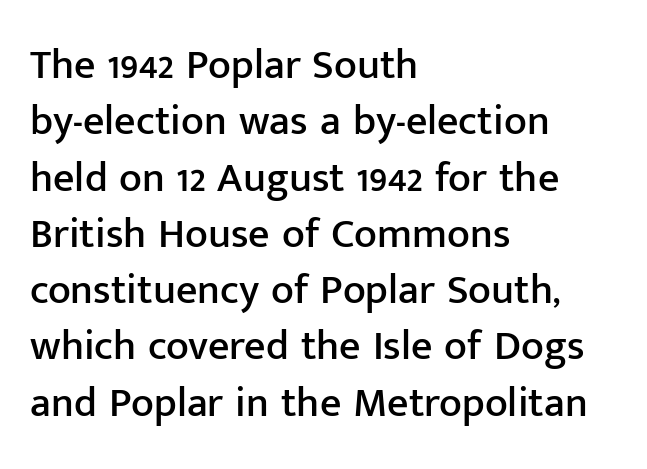
{"serif": "no", "italic": "no", "width": "normal", "stroke_contrast": "low", "x_height": "medium", "monospaced": "no", "underline": "no", "align": "left", "line_spacing": "normal", "line_spacing_ratio": 1.34, "letter_spacing": "normal", "letter_spacing_em": 0.0, "glyph_px": 42}
